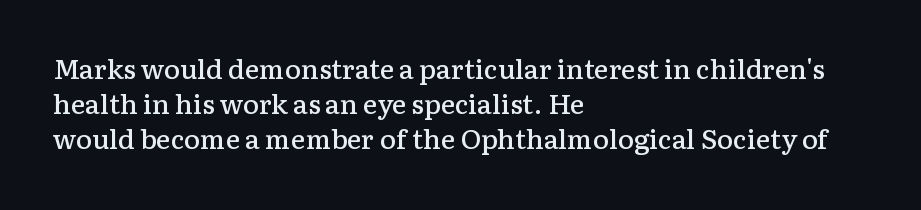
Q: Is the text bold? A: Semi-bold.
Q: Is the text italic (slanted)? A: No, it is upright.
Q: Is the text underlined? A: No.
Q: How is the paragraph aligned? A: Left-aligned.
Q: Is the spacing between letters normal or unusually wide? A: Normal.
Q: Is the spacing between lines tight, normal or loose? A: Normal.
